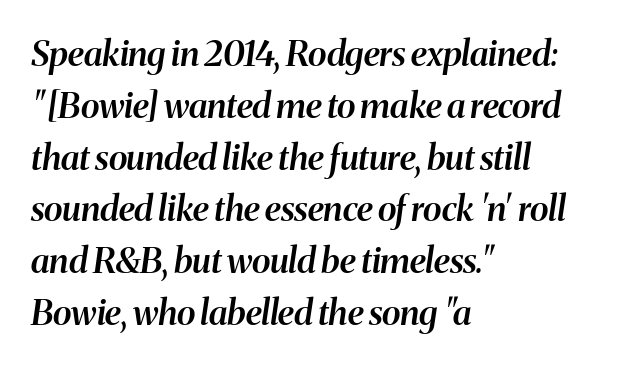
This sample is left-justified, so line endings fall wherever the words run out. Inter-character spacing is left at the font's built-in metrics. Clear beneath every line of the passage. The rendering uses natural spacing where letterforms have individual widths. Students, this is semibold: more ink than regular, less than bold.
